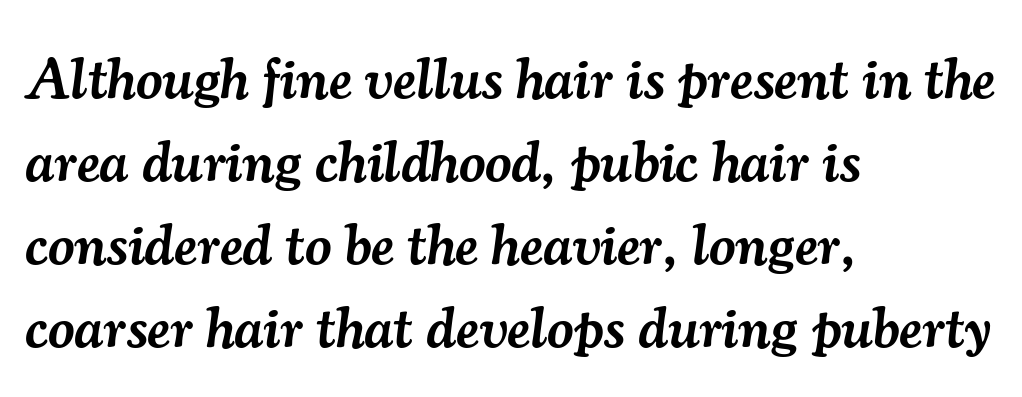
The image shows 58 px semibold serif type, italic (leaning right); set left-aligned, normal line spacing (1.43x), normal letter spacing, not underlined; medium stroke contrast and a small x-height.
